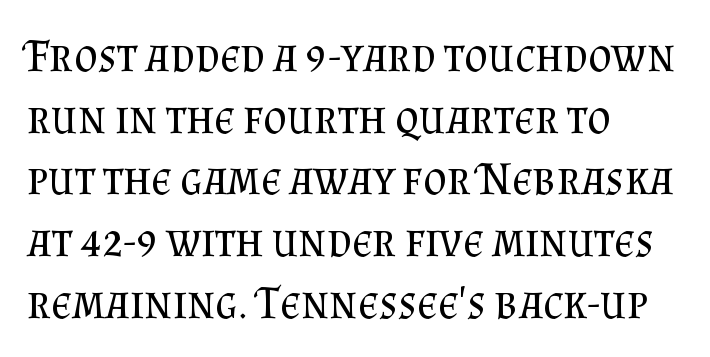
The paragraph shown leans on its left margin. A normal amount of white space separates one row of letters from the next. Counters stay open thanks to moderate or lighter strokes. What stands out about the letter spacing? Nothing — it is the standard amount. The face used here is proportionally spaced, like ordinary book or web type.
